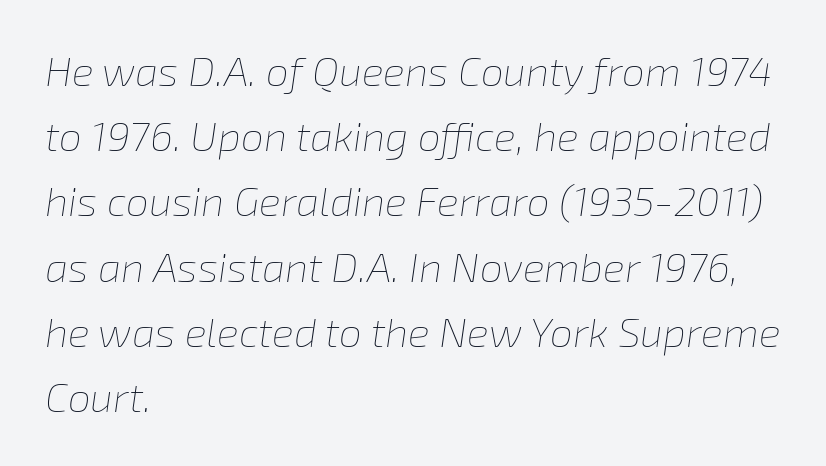
Q: Is the text bold? A: No.
Q: Is the text italic (slanted)? A: Yes, it leans right by about 8 degrees.
Q: Is the text underlined? A: No.
Q: How is the paragraph aligned? A: Left-aligned.
Q: Is the spacing between letters normal or unusually wide? A: Normal.
Q: Is the spacing between lines tight, normal or loose? A: Normal.
Q: Width (condensed, normal, or wide)? A: Normal.
Q: Stroke contrast? A: Low.
Q: x-height? A: Medium.
Q: Monospaced? A: No.
